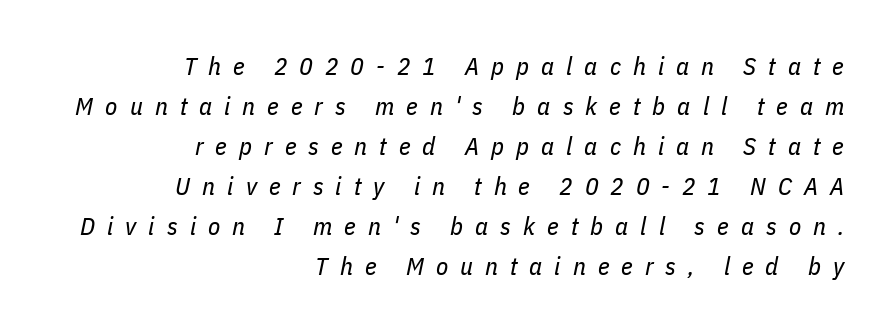
{"italic": "yes", "lean": "right", "slant_degrees": 11, "bold": "no", "underline": "no", "align": "right", "line_spacing": "normal", "line_spacing_ratio": 1.6, "letter_spacing": "wide", "letter_spacing_em": 0.48, "glyph_px": 25}
